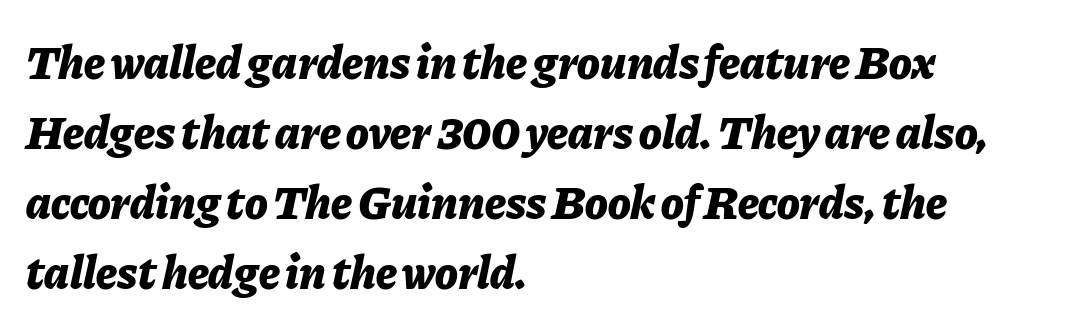
{"italic": "yes", "lean": "right", "slant_degrees": 11, "bold": "yes", "weight": "bold", "width": "normal", "stroke_contrast": "low", "x_height": "medium", "monospaced": "no", "underline": "no", "align": "left", "line_spacing": "normal", "line_spacing_ratio": 1.49, "letter_spacing": "normal", "letter_spacing_em": 0.0, "glyph_px": 47}
